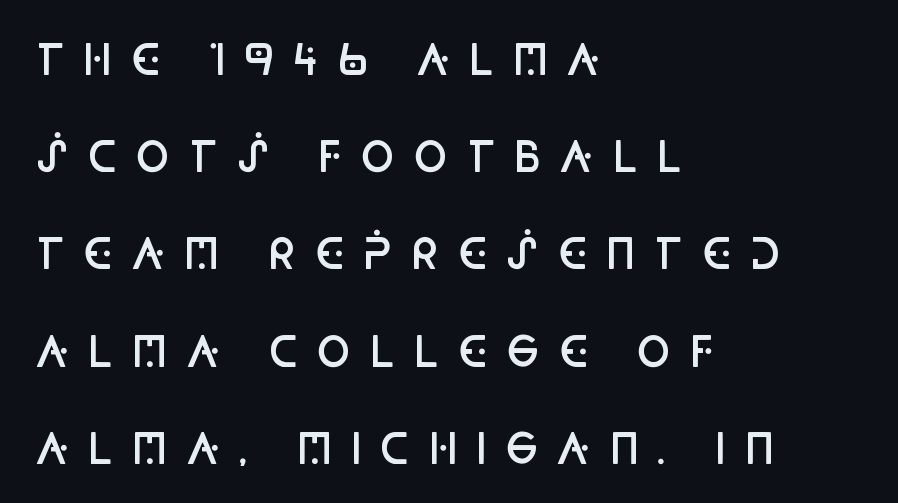
Q: Is the text bold? A: Semi-bold.
Q: Is the text italic (slanted)? A: No, it is upright.
Q: Is the typeface a serif or a sans-serif typeface? A: Sans-serif.
Q: Is the text underlined? A: No.
Q: How is the paragraph aligned? A: Left-aligned.
Q: Is the spacing between letters normal or unusually wide? A: Unusually wide.
Q: Is the spacing between lines tight, normal or loose? A: Loose.
Q: Width (condensed, normal, or wide)? A: Condensed.
Q: Stroke contrast? A: Low.
Q: x-height? A: Large.
Q: Monospaced? A: No.
